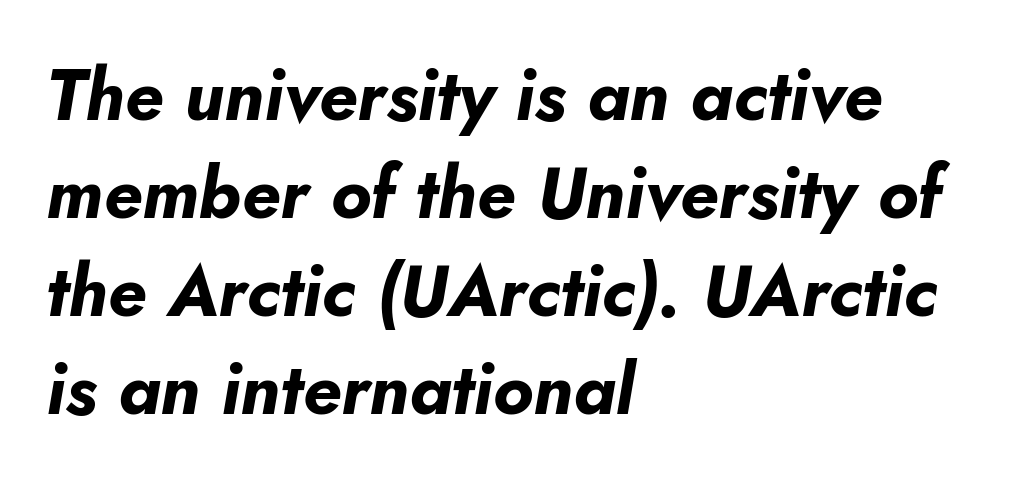
{"italic": "yes", "lean": "right", "slant_degrees": 10, "bold": "yes", "weight": "bold", "width": "normal", "stroke_contrast": "low", "x_height": "small", "monospaced": "no", "underline": "no", "align": "left", "line_spacing": "normal", "line_spacing_ratio": 1.38, "letter_spacing": "normal", "letter_spacing_em": 0.0, "glyph_px": 71}
